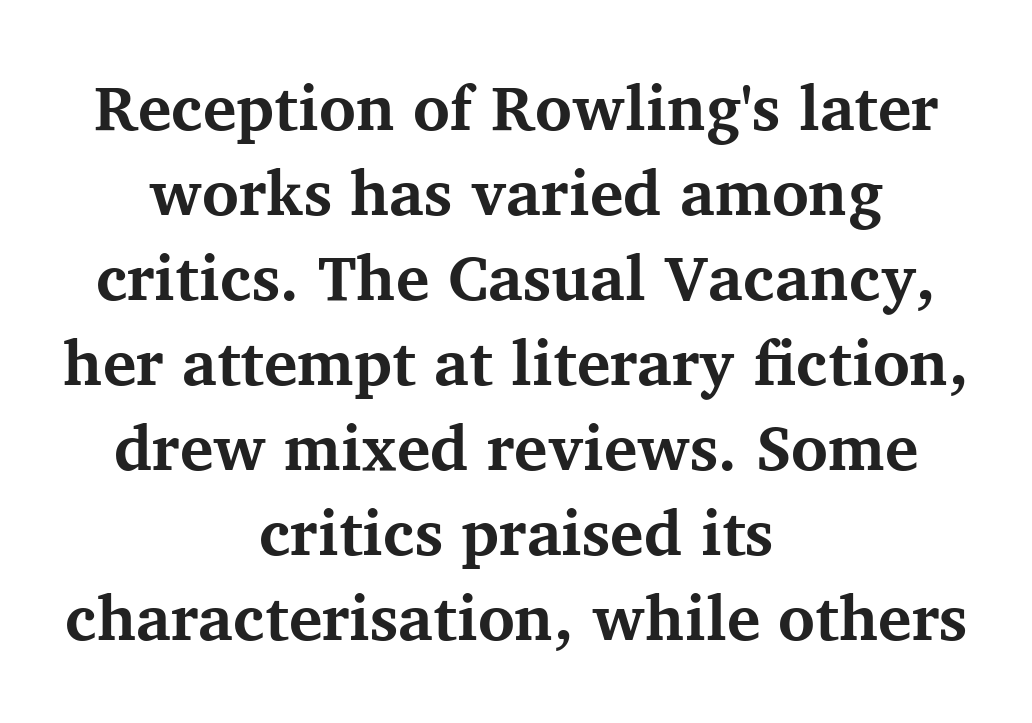
Q: Is the text bold? A: Yes.
Q: Is the text italic (slanted)? A: No, it is upright.
Q: Is the typeface a serif or a sans-serif typeface? A: Serif.
Q: Is the text underlined? A: No.
Q: How is the paragraph aligned? A: Centered.
Q: Is the spacing between letters normal or unusually wide? A: Normal.
Q: Is the spacing between lines tight, normal or loose? A: Normal.
Q: Width (condensed, normal, or wide)? A: Normal.
Q: Stroke contrast? A: Medium.
Q: x-height? A: Medium.
Q: Monospaced? A: No.
